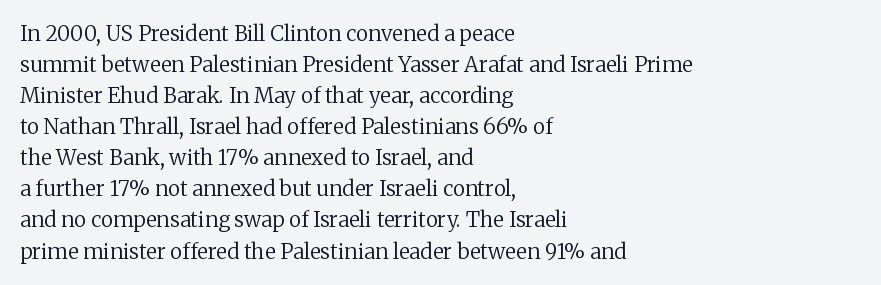
Q: Is the text bold? A: No.
Q: Is the text italic (slanted)? A: No, it is upright.
Q: Is the text underlined? A: No.
Q: How is the paragraph aligned? A: Left-aligned.
Q: Is the spacing between letters normal or unusually wide? A: Normal.
Q: Is the spacing between lines tight, normal or loose? A: Normal.
